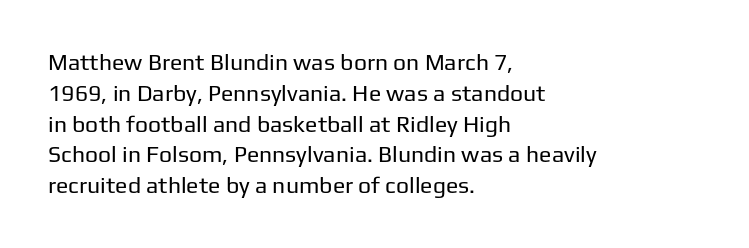
{"italic": "no", "bold": "no", "underline": "no", "align": "left", "line_spacing": "normal", "line_spacing_ratio": 1.34, "letter_spacing": "normal", "letter_spacing_em": 0.0, "glyph_px": 23}
